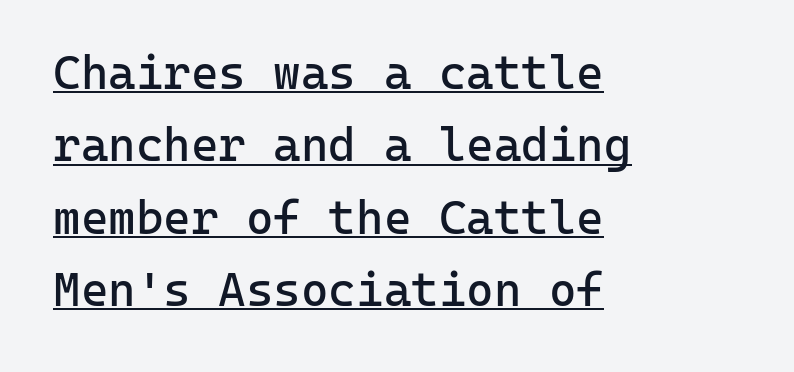
Q: Is the text bold? A: No.
Q: Is the text italic (slanted)? A: No, it is upright.
Q: Is the typeface a serif or a sans-serif typeface? A: Sans-serif.
Q: Is the text underlined? A: Yes.
Q: How is the paragraph aligned? A: Left-aligned.
Q: Is the spacing between letters normal or unusually wide? A: Normal.
Q: Is the spacing between lines tight, normal or loose? A: Normal.
Q: Width (condensed, normal, or wide)? A: Normal.
Q: Stroke contrast? A: Low.
Q: x-height? A: Medium.
Q: Monospaced? A: Yes.
